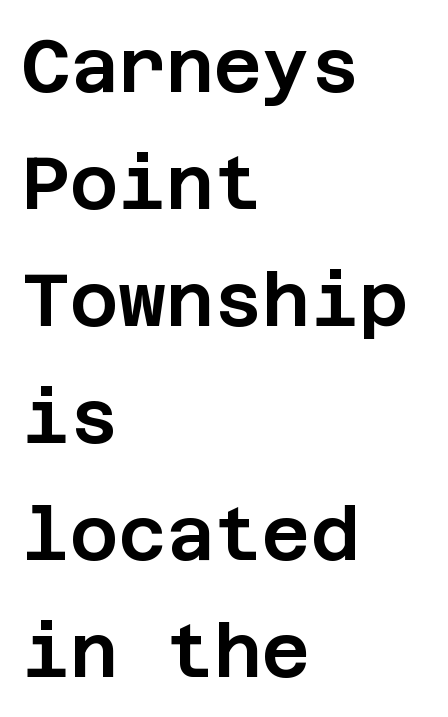
{"serif": "no", "italic": "no", "width": "normal", "stroke_contrast": "low", "x_height": "large", "underline": "no", "align": "left", "line_spacing": "normal", "line_spacing_ratio": 1.58, "letter_spacing": "normal", "letter_spacing_em": 0.0, "glyph_px": 74}
